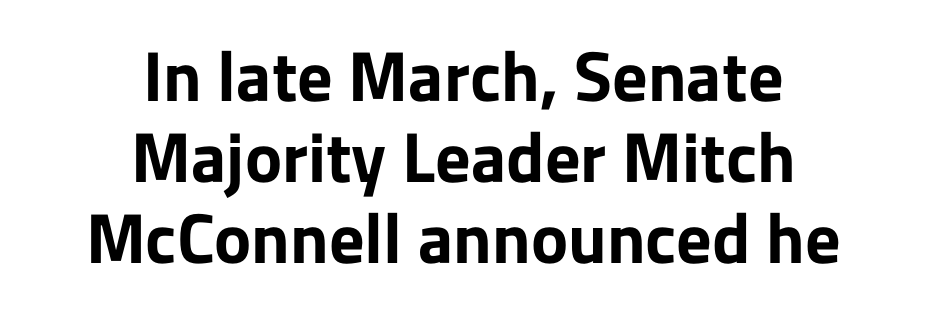
The image shows 70 px bold sans-serif type, upright; set centered, line spacing 1.16x, normal letter spacing, not underlined; low stroke contrast and a medium x-height.
